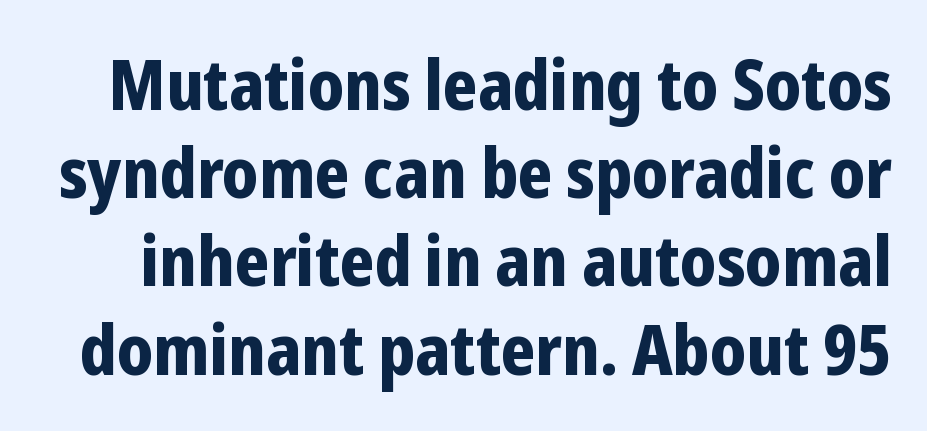
{"serif": "no", "italic": "no", "bold": "yes", "weight": "bold", "width": "condensed", "stroke_contrast": "low", "x_height": "medium", "monospaced": "no", "underline": "no", "line_spacing": "normal", "line_spacing_ratio": 1.26, "letter_spacing": "normal", "letter_spacing_em": 0.0, "glyph_px": 70}
